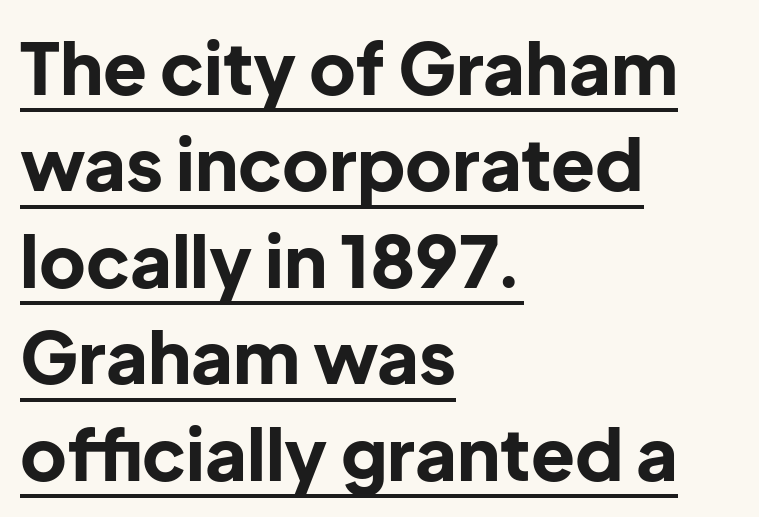
Left-aligned paragraph, ragged on the right. Its strokes are broad and dark, the hallmark of bold type. The face used here is proportionally spaced, like ordinary book or web type. Letterform terminals end flat and unadorned throughout the passage. It's the straight-up-and-down kind of type. Glance below the letters and you will spot a drawn line.
